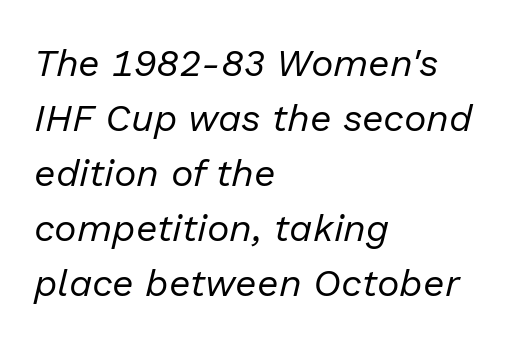
Q: Is the text bold? A: No.
Q: Is the text italic (slanted)? A: Yes, it leans right by about 13 degrees.
Q: Is the text underlined? A: No.
Q: How is the paragraph aligned? A: Left-aligned.
Q: Is the spacing between letters normal or unusually wide? A: Normal.
Q: Is the spacing between lines tight, normal or loose? A: Normal.
Q: Width (condensed, normal, or wide)? A: Normal.
Q: Stroke contrast? A: Low.
Q: x-height? A: Medium.
Q: Monospaced? A: No.
